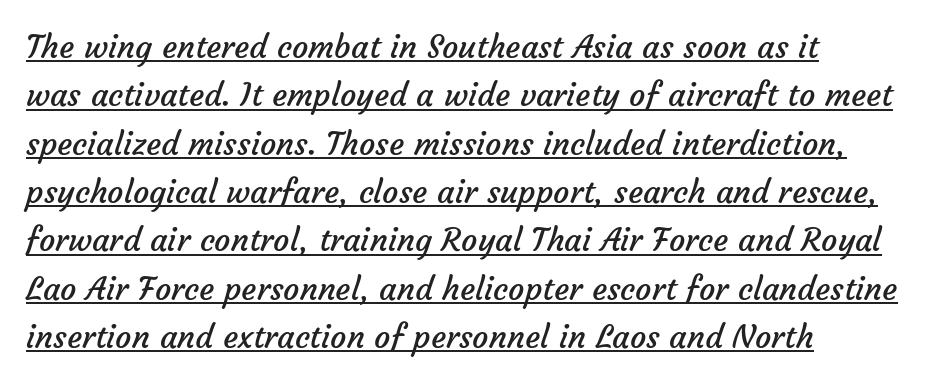
Q: Is the text bold? A: No.
Q: Is the typeface a serif or a sans-serif typeface? A: Sans-serif.
Q: Is the text underlined? A: Yes.
Q: Is the spacing between letters normal or unusually wide? A: Normal.
Q: Is the spacing between lines tight, normal or loose? A: Normal.
Q: Width (condensed, normal, or wide)? A: Normal.
Q: Stroke contrast? A: Low.
Q: x-height? A: Medium.
Q: Monospaced? A: No.
